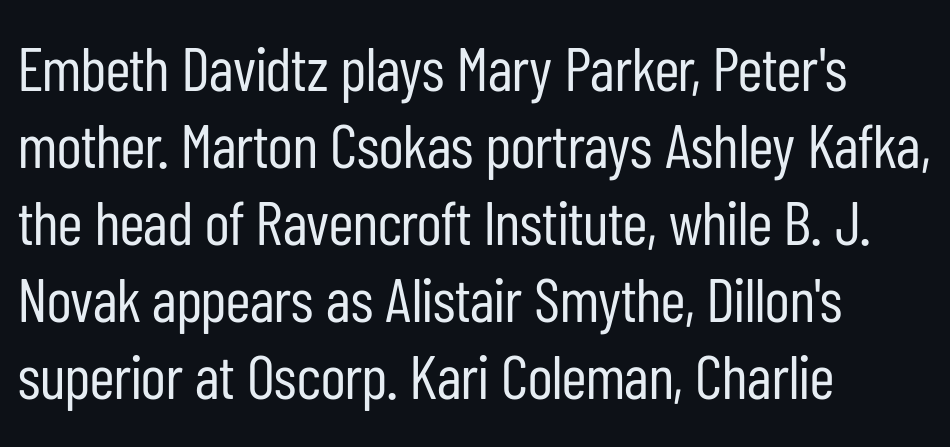
Tracking here is standard; glyphs follow each other at the usual distance. Is the stroke heavy? The answer is a plain regular-or-lighter. Any mark beneath the type? The region is blank. Alignment: flush left. Serif or sans? Sans — the stroke terminals are bare.
